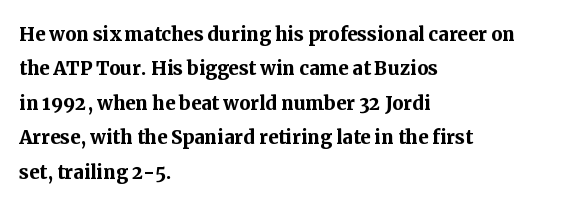
{"italic": "no", "bold": "yes", "underline": "no", "align": "left", "line_spacing": "normal", "line_spacing_ratio": 1.38, "letter_spacing": "normal", "letter_spacing_em": 0.0, "glyph_px": 25}
